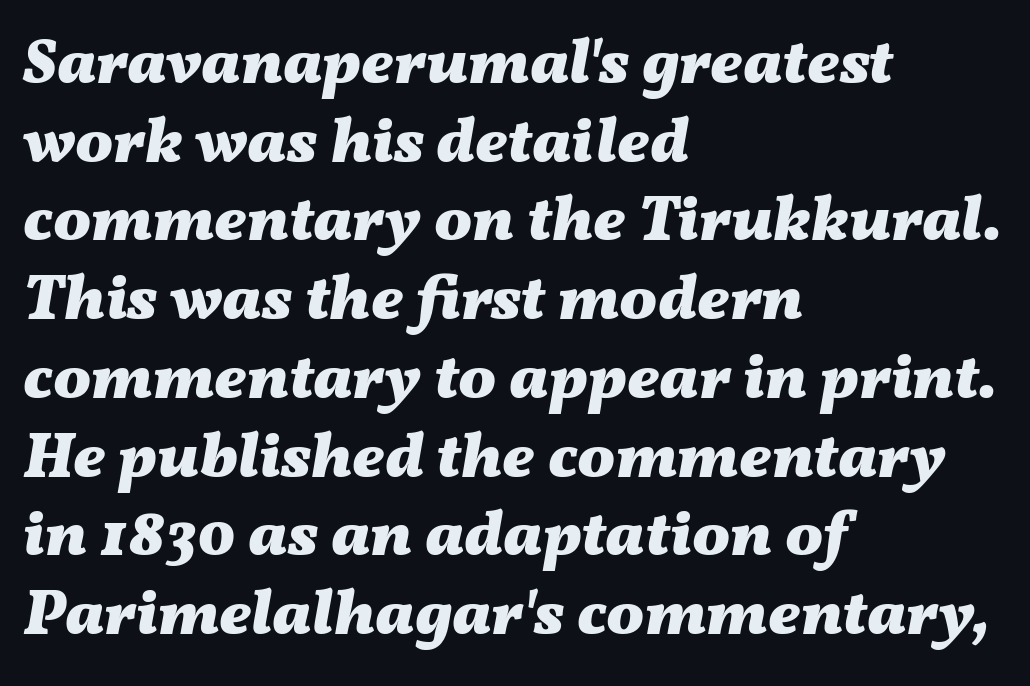
Q: Is the text bold? A: Yes.
Q: Is the text italic (slanted)? A: Yes, it leans right by about 11 degrees.
Q: Is the text underlined? A: No.
Q: How is the paragraph aligned? A: Left-aligned.
Q: Is the spacing between letters normal or unusually wide? A: Normal.
Q: Is the spacing between lines tight, normal or loose? A: Normal.
Q: Width (condensed, normal, or wide)? A: Wide.
Q: Stroke contrast? A: Medium.
Q: x-height? A: Medium.
Q: Monospaced? A: No.
